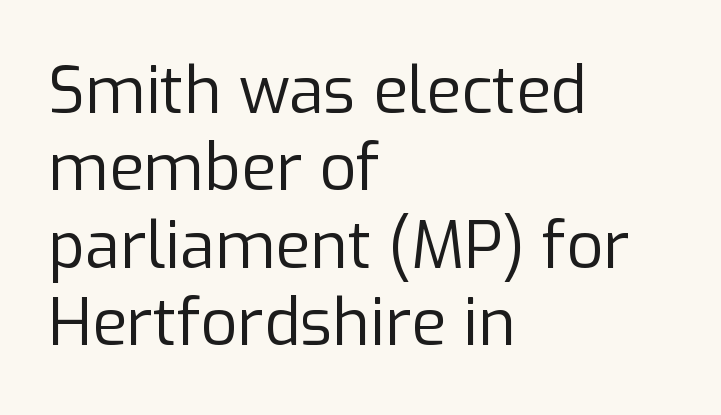
The passage shown has conventional tracking throughout. Heaviness? Minimal to ordinary, like unemphasized prose. Is there any slant? The stems are plumb. I'd call this a sans setting — the letters go barefoot.
